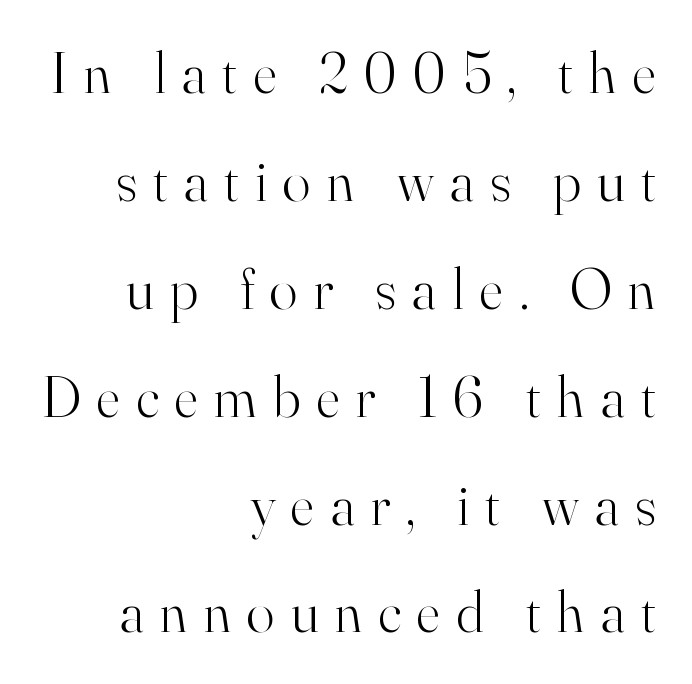
The image shows 58 px light serif type, upright; set right-aligned, line spacing 1.86x, unusually wide letter spacing (+0.28 em), not underlined; high stroke contrast and a small x-height.
